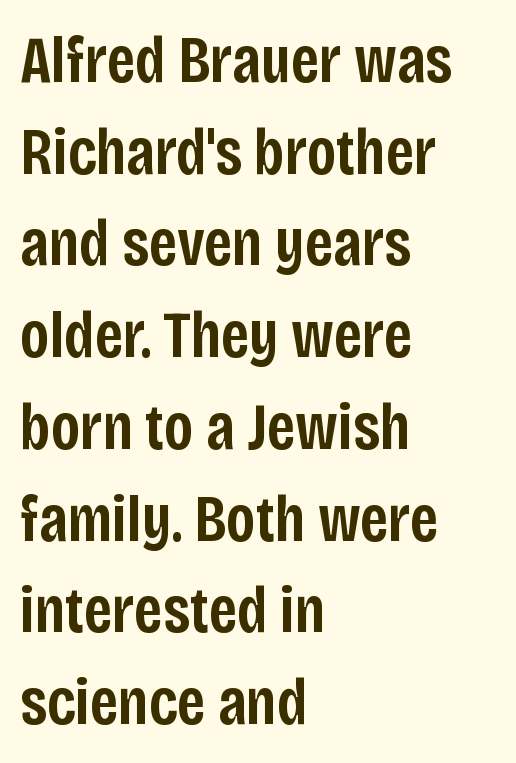
Q: Is the text bold? A: Semi-bold.
Q: Is the text italic (slanted)? A: No, it is upright.
Q: Is the typeface a serif or a sans-serif typeface? A: Sans-serif.
Q: Is the text underlined? A: No.
Q: How is the paragraph aligned? A: Left-aligned.
Q: Is the spacing between letters normal or unusually wide? A: Normal.
Q: Is the spacing between lines tight, normal or loose? A: Normal.
Q: Width (condensed, normal, or wide)? A: Condensed.
Q: Stroke contrast? A: Low.
Q: x-height? A: Large.
Q: Monospaced? A: No.
